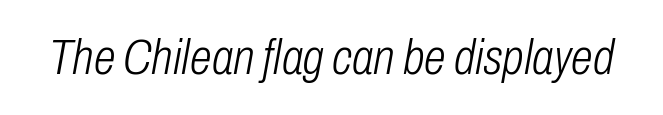
Compared with ordinary roman type, these characters are visibly tilted. Caption: face not bold, strokes unweighted. Beneath every word, the page is bare. Look at the tracking — it's just the regular setting, nothing added. The passage shown is typed in a proportional face where columns would drift.
